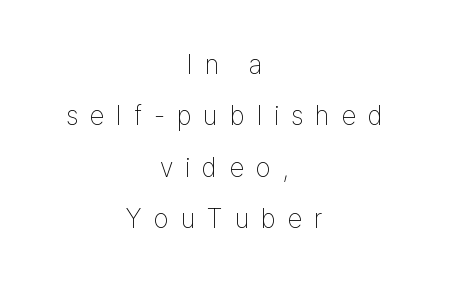
You can tell it's not italic because the verticals are truly vertical. Summary of weight: not heavy and not bold. In terms of leading, this rendering errs on the spacious side. The rendering positions every line midway between the sides. Does extra space separate the letters? Yes, quite a lot of it. The words here are not underlined.
